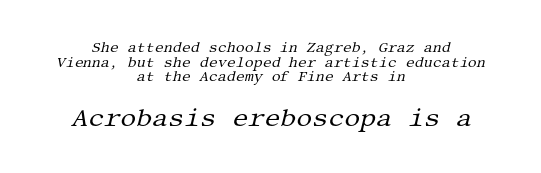
The image shows 25 px text type, italic (leaning right); set centered, tight line spacing (1.05x), normal letter spacing, not underlined; the second (bottom) block is 1.79x larger.
